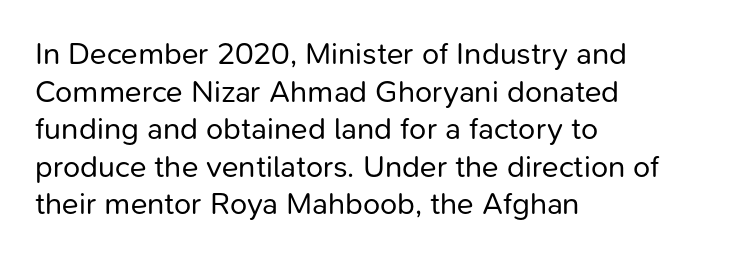
Grotesque or geometric, the face here clearly has no serifs. Weight: regular or lighter. The face used here is proportionally spaced, like ordinary book or web type. Type without underlining.
